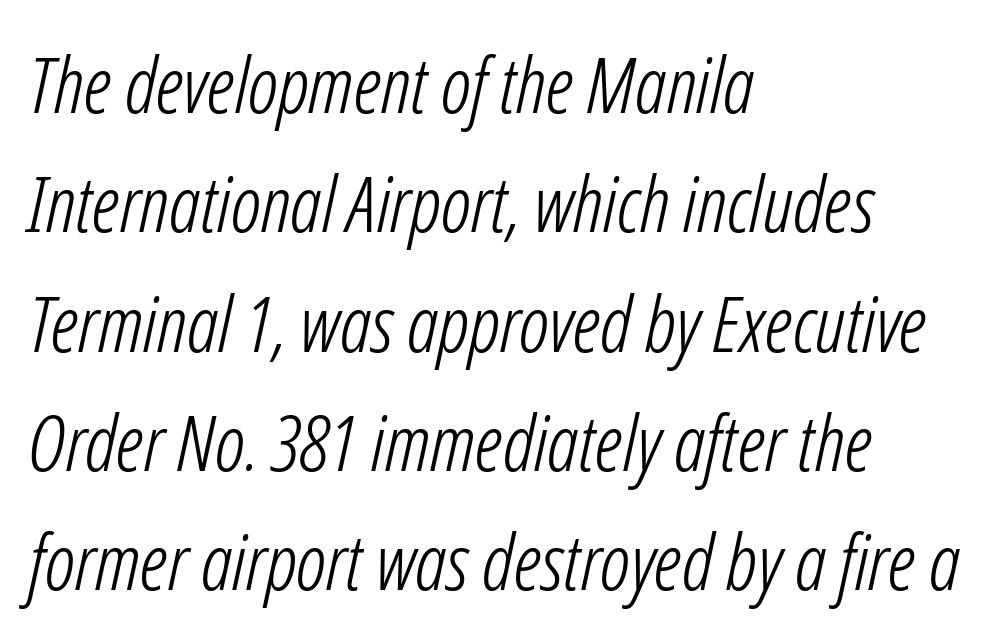
{"italic": "yes", "lean": "right", "slant_degrees": 12, "bold": "no", "weight": "light", "width": "condensed", "stroke_contrast": "low", "x_height": "medium", "monospaced": "no", "underline": "no", "align": "left", "line_spacing": "normal", "line_spacing_ratio": 1.53, "letter_spacing": "normal", "letter_spacing_em": 0.0, "glyph_px": 78}
